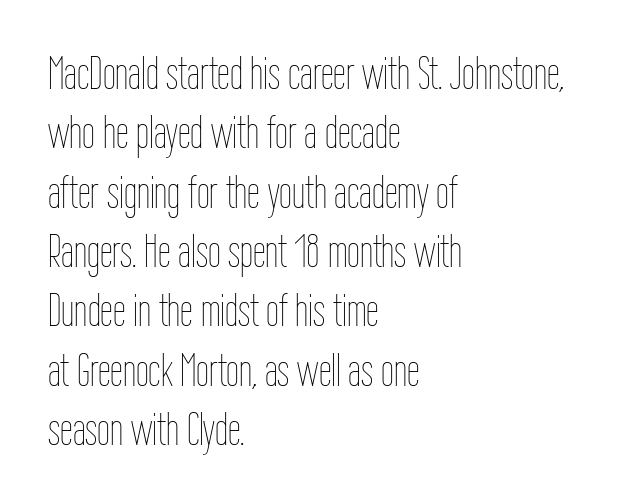
The image shows 46 px thin, condensed type, upright; set left-aligned, normal line spacing (1.29x), normal letter spacing, not underlined; low stroke contrast and a medium x-height.
